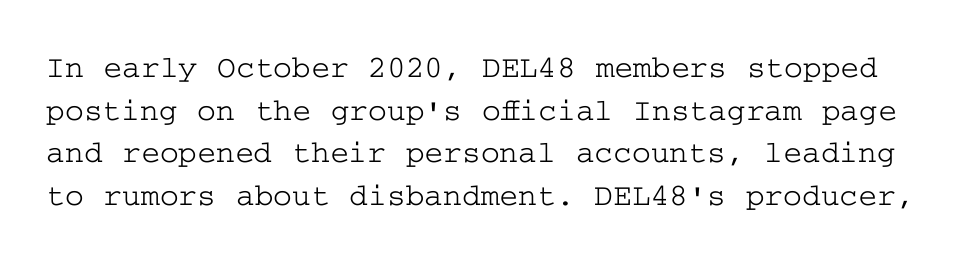
Q: Is the text italic (slanted)? A: No, it is upright.
Q: Is the typeface a serif or a sans-serif typeface? A: Serif.
Q: Is the text underlined? A: No.
Q: Is the spacing between letters normal or unusually wide? A: Normal.
Q: Is the spacing between lines tight, normal or loose? A: Normal.
Q: Width (condensed, normal, or wide)? A: Wide.
Q: Stroke contrast? A: Low.
Q: x-height? A: Medium.
